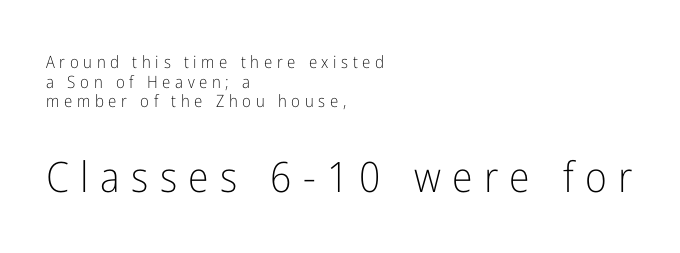
Q: Is the text bold? A: No.
Q: Is the text italic (slanted)? A: No, it is upright.
Q: Is the typeface a serif or a sans-serif typeface? A: Sans-serif.
Q: Is the text underlined? A: No.
Q: How is the paragraph aligned? A: Left-aligned.
Q: Is the spacing between letters normal or unusually wide? A: Unusually wide.
Q: Which block of text is set in a larger size, the first (top) or the second (bottom)? A: The second (bottom) one.
Q: Width (condensed, normal, or wide)? A: Condensed.
Q: Stroke contrast? A: Low.
Q: x-height? A: Medium.
Q: Monospaced? A: No.
